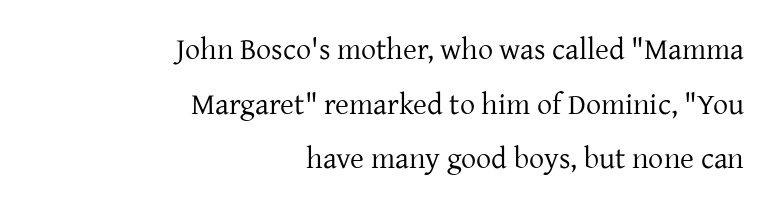
The face used here is seriffed, in the tradition of book romans. Check under the words: just untouched page. A flush-right, rag-left setting is used for this passage. The letters stand straight up with perfectly vertical stems. Is the type heavy? It reads as light-to-regular instead. The letters advance in unequal steps, a hallmark of proportional type.
